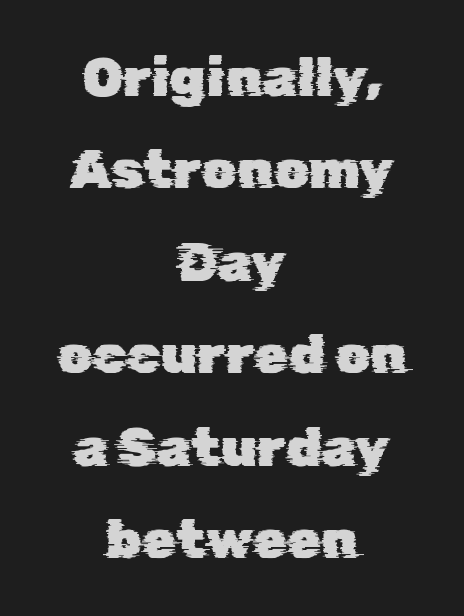
Q: Is the typeface a serif or a sans-serif typeface? A: Sans-serif.
Q: Is the text underlined? A: No.
Q: How is the paragraph aligned? A: Centered.
Q: Is the spacing between letters normal or unusually wide? A: Normal.
Q: Is the spacing between lines tight, normal or loose? A: Normal.
Q: Width (condensed, normal, or wide)? A: Normal.
Q: Stroke contrast? A: Low.
Q: x-height? A: Medium.
Q: Monospaced? A: No.
